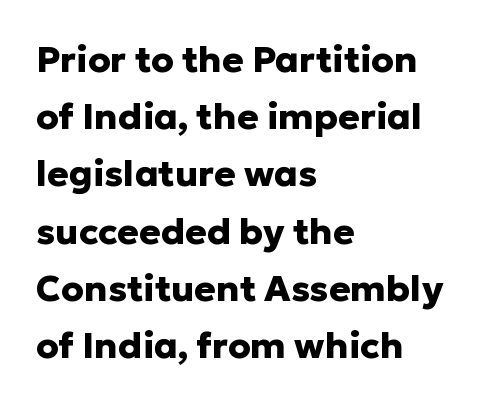
Only glyphs here, with clear space below each row. Here the designer chose a conventional face with non-uniform glyph widths. No italicization has been applied; the sample stays upright. Compared with typical body copy, the letter spacing here is the same. The typeface chosen for these lines omits serifs. Bold? Absolutely — the strokes are thick and heavy.
